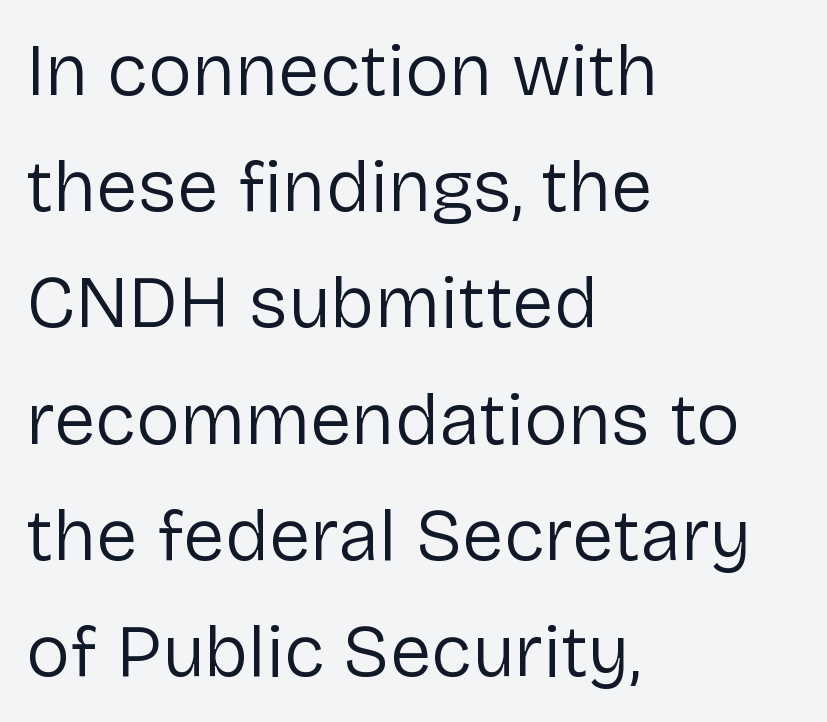
The image shows 74 px regular-weight sans-serif type, upright; set left-aligned, normal line spacing (1.57x), normal letter spacing, not underlined; low stroke contrast and a medium x-height.
